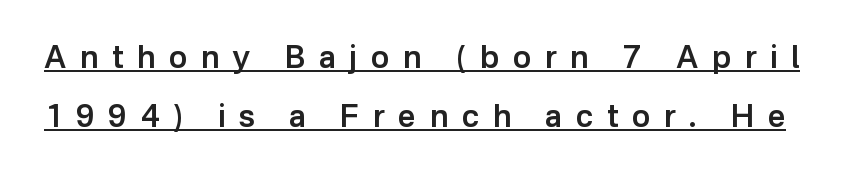
The image shows 31 px semibold sans-serif type, upright; set loose line spacing (1.9x), unusually wide letter spacing (+0.44 em), underlined; low stroke contrast and a medium x-height.
